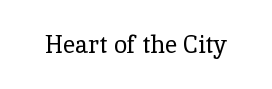
The image shows 24 px text type, upright; set normal letter spacing, not underlined.
